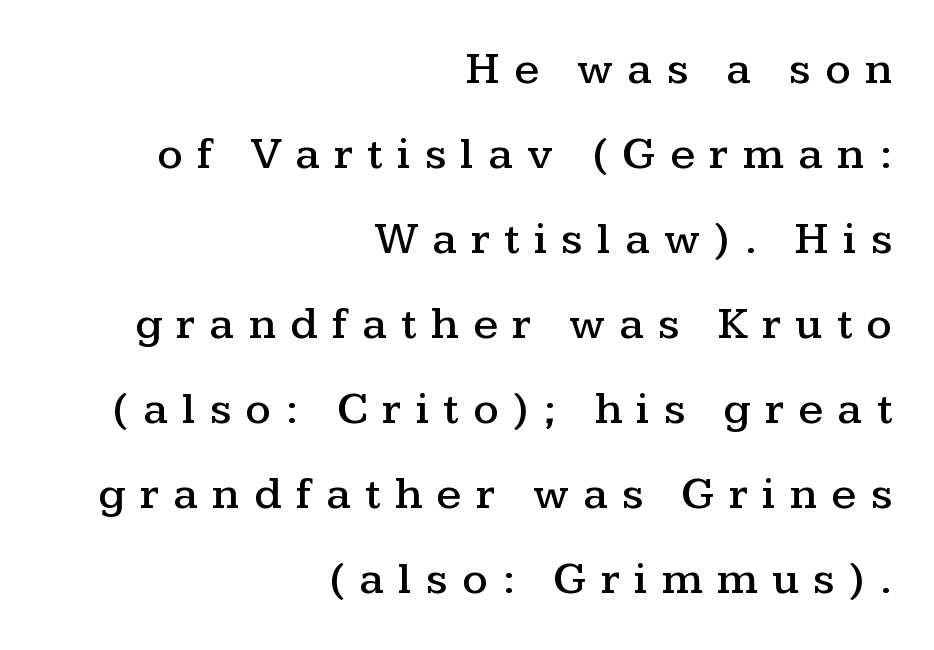
Q: Is the text italic (slanted)? A: No, it is upright.
Q: Is the typeface a serif or a sans-serif typeface? A: Serif.
Q: Is the text underlined? A: No.
Q: How is the paragraph aligned? A: Right-aligned.
Q: Is the spacing between letters normal or unusually wide? A: Unusually wide.
Q: Width (condensed, normal, or wide)? A: Wide.
Q: Stroke contrast? A: Medium.
Q: x-height? A: Medium.
Q: Monospaced? A: No.
